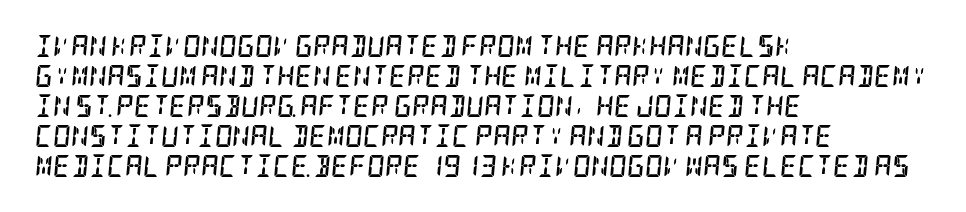
The image shows 22 px bold type, italic (leaning right); set left-aligned, normal line spacing (1.36x), normal letter spacing, not underlined.
